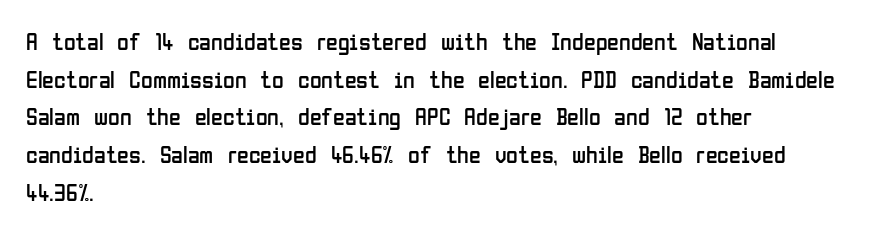
The image shows 24 px text type, upright; set left-aligned, normal line spacing (1.57x), normal letter spacing, not underlined.
